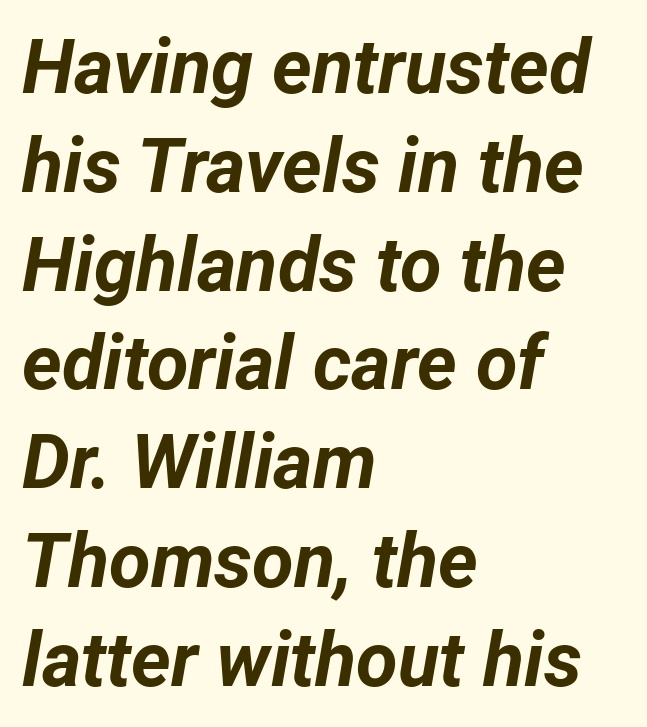
Q: Is the text bold? A: Yes.
Q: Is the text italic (slanted)? A: Yes, it leans right by about 12 degrees.
Q: Is the text underlined? A: No.
Q: How is the paragraph aligned? A: Left-aligned.
Q: Is the spacing between letters normal or unusually wide? A: Normal.
Q: Is the spacing between lines tight, normal or loose? A: Normal.
Q: Width (condensed, normal, or wide)? A: Normal.
Q: Stroke contrast? A: Low.
Q: x-height? A: Medium.
Q: Monospaced? A: No.
